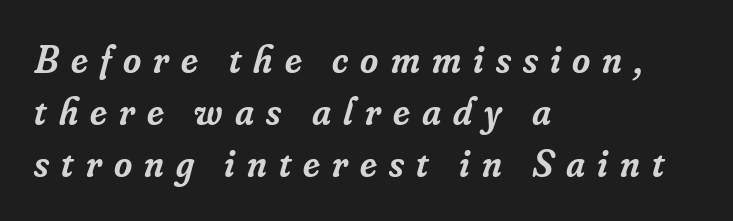
You could only call the tracking loose — the letters float apart. Tall strokes in this sample are angled rather than plumb. Horizontal alignment here is leftward, the default for most running prose. Character widths vary here, with narrow letters taking less room than wide ones.
